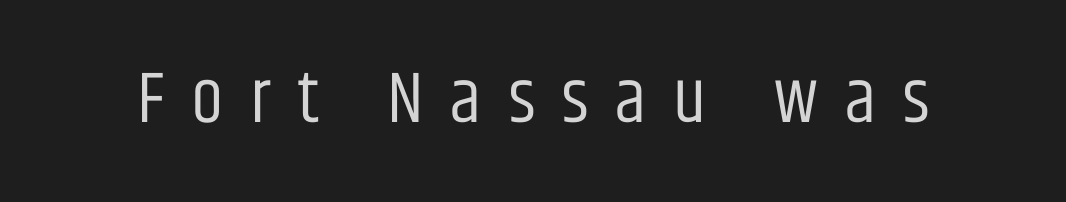
{"serif": "no", "italic": "no", "bold": "no", "weight": "regular", "width": "condensed", "stroke_contrast": "low", "x_height": "large", "monospaced": "no", "underline": "no", "letter_spacing": "wide", "letter_spacing_em": 0.37, "glyph_px": 73}
